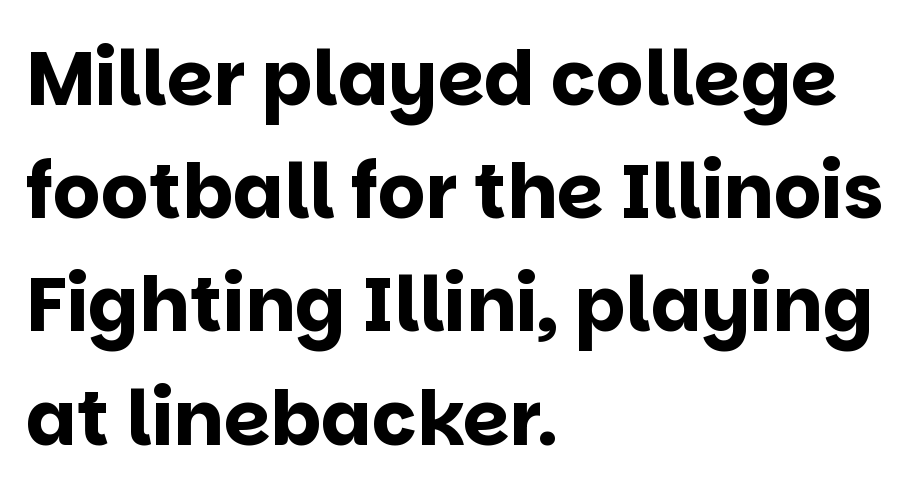
The image shows 75 px bold sans-serif type, upright; set left-aligned, normal line spacing (1.51x), normal letter spacing, not underlined; low stroke contrast and a large x-height.
